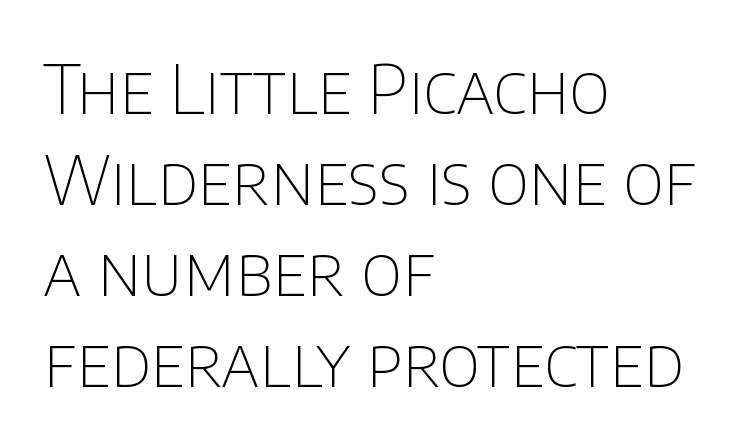
Q: Is the text bold? A: No.
Q: Is the text italic (slanted)? A: No, it is upright.
Q: Is the typeface a serif or a sans-serif typeface? A: Sans-serif.
Q: Is the text underlined? A: No.
Q: How is the paragraph aligned? A: Left-aligned.
Q: Is the spacing between letters normal or unusually wide? A: Normal.
Q: Is the spacing between lines tight, normal or loose? A: Normal.
Q: Width (condensed, normal, or wide)? A: Normal.
Q: Stroke contrast? A: Low.
Q: x-height? A: Large.
Q: Monospaced? A: No.
